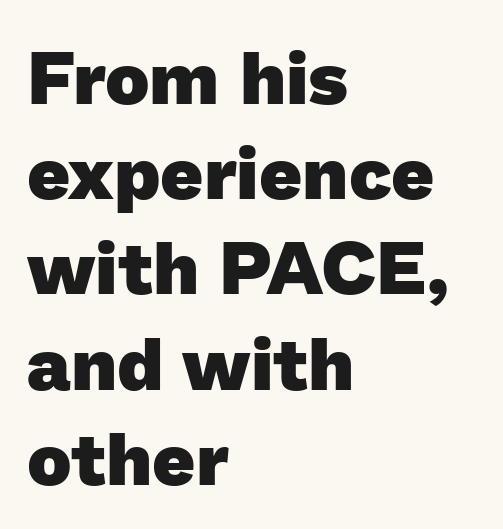
Q: Is the text bold? A: Yes.
Q: Is the typeface a serif or a sans-serif typeface? A: Sans-serif.
Q: Is the text underlined? A: No.
Q: How is the paragraph aligned? A: Left-aligned.
Q: Is the spacing between letters normal or unusually wide? A: Normal.
Q: Is the spacing between lines tight, normal or loose? A: Normal.
Q: Width (condensed, normal, or wide)? A: Normal.
Q: Stroke contrast? A: Low.
Q: x-height? A: Medium.
Q: Monospaced? A: No.
